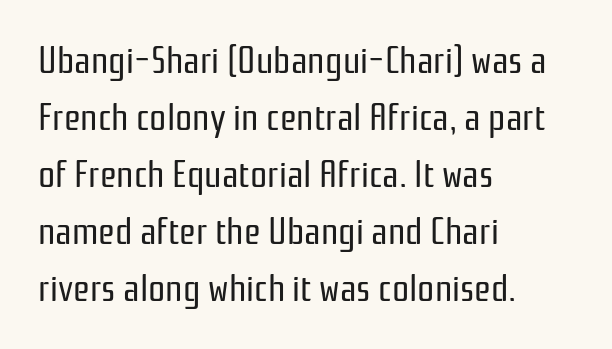
The letters advance in unequal steps, a hallmark of proportional type. Stems here are at most as thick as an everyday book face. Unmarked baselines from the first word to the last. Check where the strokes stop: nothing finishes them off — pure sans. Does the copy run flush right? No — it runs flush left. Default kerning and tracking; the words read as compact shapes.
